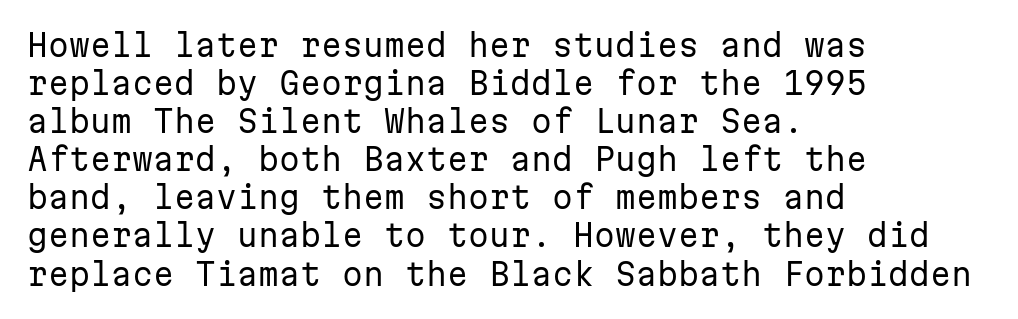
{"serif": "no", "italic": "no", "bold": "no", "weight": "regular", "width": "normal", "stroke_contrast": "low", "x_height": "medium", "monospaced": "yes", "underline": "no", "align": "left", "line_spacing": "normal", "line_spacing_ratio": 1.27, "letter_spacing": "normal", "letter_spacing_em": 0.0, "glyph_px": 30}
